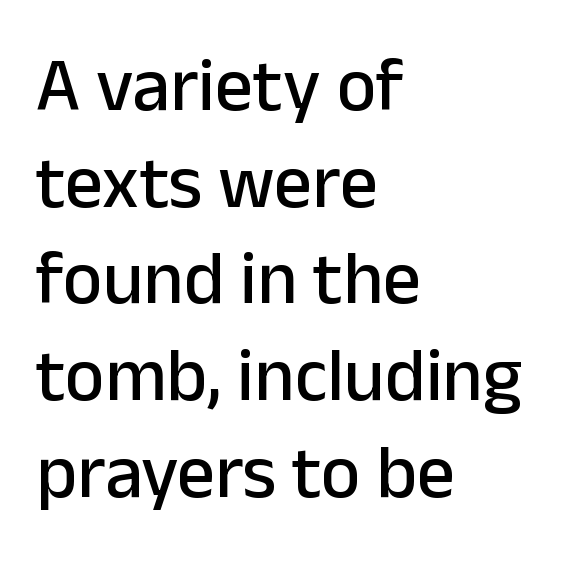
The image shows 75 px sans-serif type, upright; set left-aligned, normal line spacing (1.29x), normal letter spacing, not underlined; low stroke contrast and a medium x-height.
